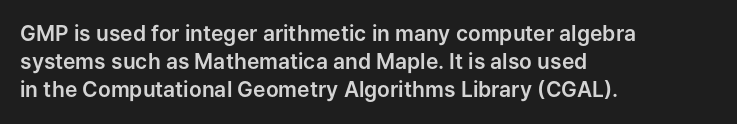
Teacher's note: observe the even left margin — that is flush-left alignment. No italicization has been applied; the sample stays upright. Clear beneath every line of the passage. Honestly, the letter spacing is just normal — you wouldn't notice it. A typesetter would call this leading conventional body-copy spacing.
